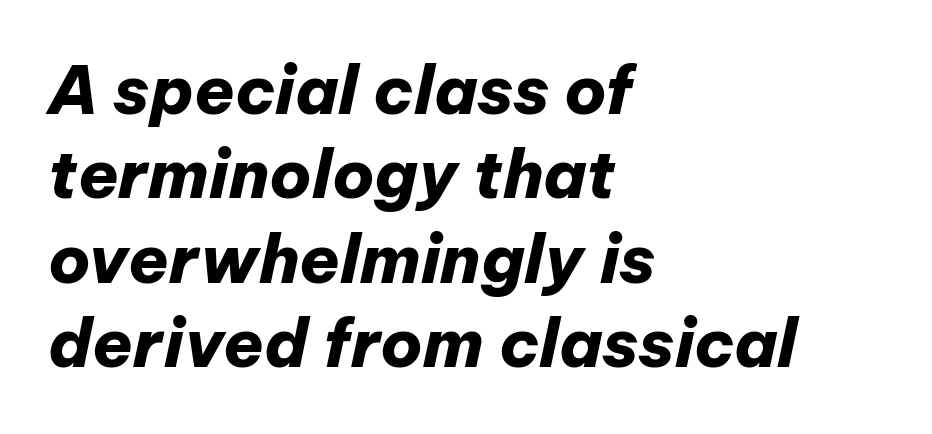
The image shows 66 px heavy type, italic (leaning right); set left-aligned, normal line spacing (1.28x), normal letter spacing, not underlined; low stroke contrast and a medium x-height.
